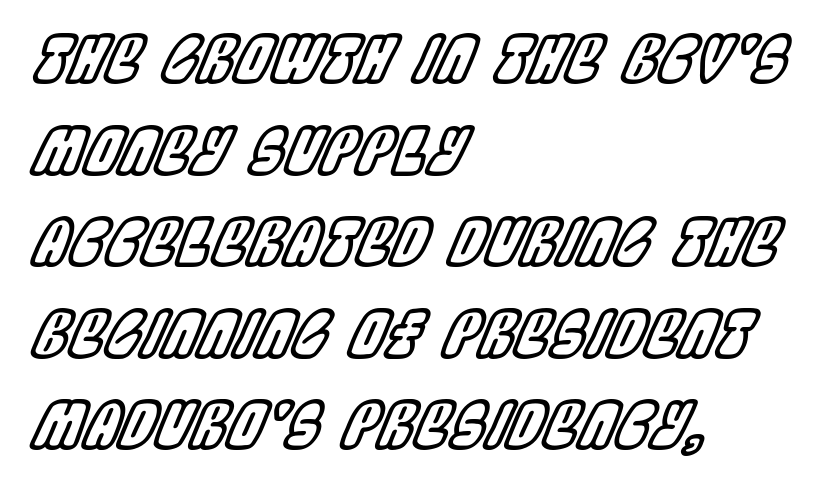
Q: Is the text italic (slanted)? A: Yes, it leans right by about 22 degrees.
Q: Is the text underlined? A: No.
Q: How is the paragraph aligned? A: Left-aligned.
Q: Is the spacing between letters normal or unusually wide? A: Normal.
Q: Is the spacing between lines tight, normal or loose? A: Normal.
Q: Width (condensed, normal, or wide)? A: Condensed.
Q: x-height? A: Large.
Q: Monospaced? A: No.
